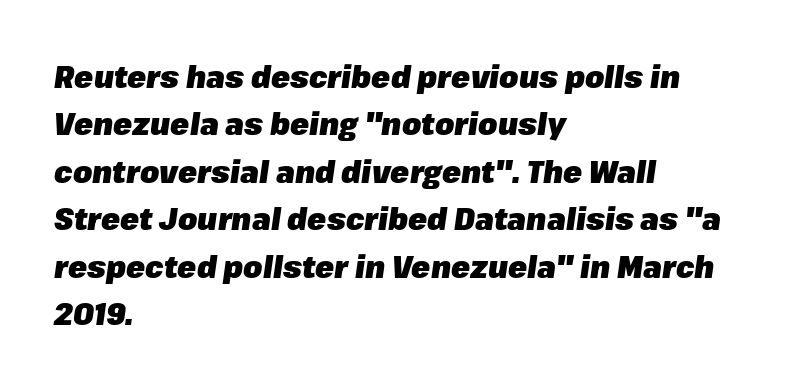
The image shows 31 px heavy type, italic (leaning right); set left-aligned, normal line spacing (1.53x), normal letter spacing, not underlined; low stroke contrast and a medium x-height.
